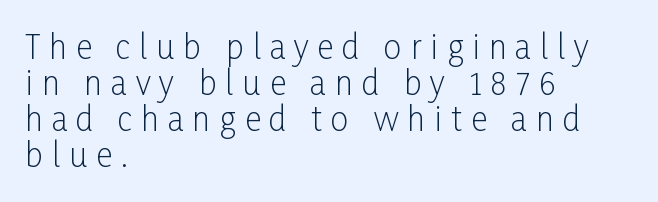
Closely set lines give the paragraph a compact silhouette. Here the designer chose a conventional face with non-uniform glyph widths. The passage shown has open, widely tracked lettering throughout. Check the space under the baseline: it is left empty. The passage shown is typeset with a sans-serif family. The paragraph shown leans on its left margin.
